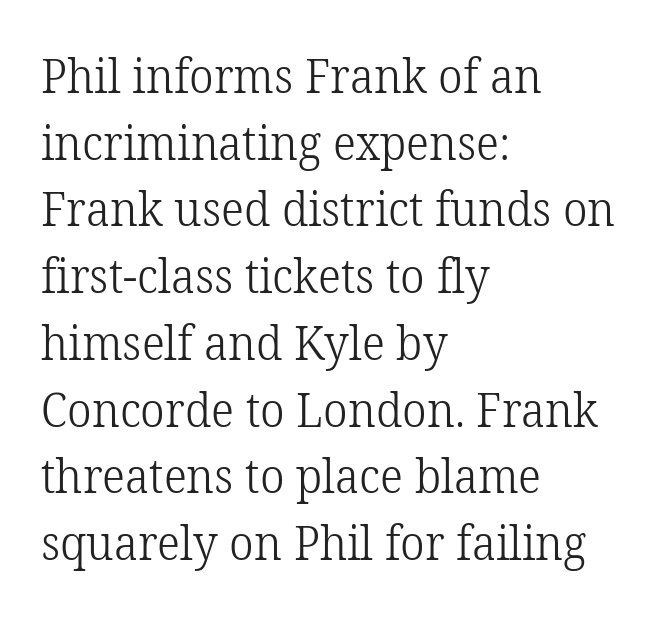
The image shows 48 px light serif type, upright; set left-aligned, normal line spacing (1.39x), normal letter spacing, not underlined; low stroke contrast and a medium x-height.
